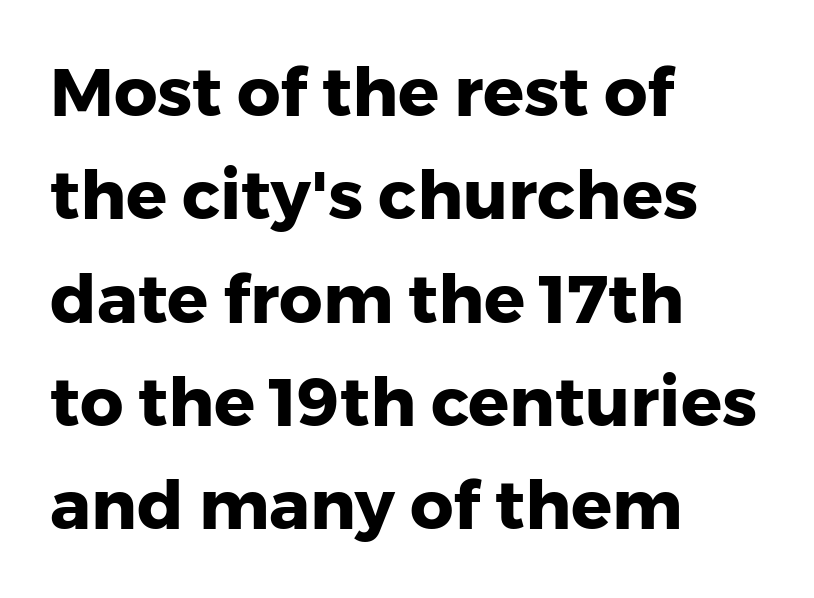
{"serif": "no", "italic": "no", "bold": "yes", "weight": "heavy", "width": "normal", "stroke_contrast": "low", "x_height": "medium", "monospaced": "no", "underline": "no", "align": "left", "line_spacing": "normal", "line_spacing_ratio": 1.52, "letter_spacing": "normal", "letter_spacing_em": 0.0, "glyph_px": 68}
